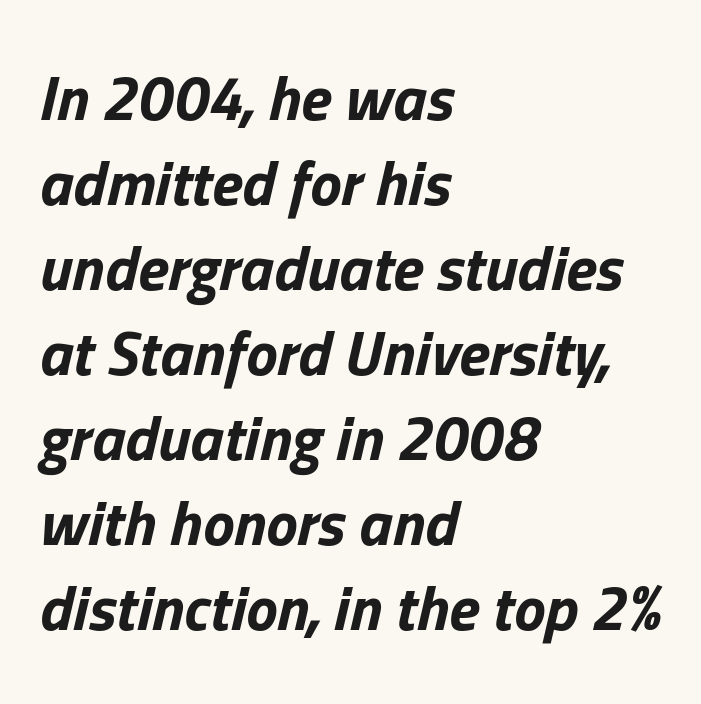
{"italic": "yes", "lean": "right", "slant_degrees": 13, "bold": "yes", "weight": "bold", "width": "normal", "stroke_contrast": "low", "x_height": "medium", "monospaced": "no", "underline": "no", "align": "left", "line_spacing": "normal", "line_spacing_ratio": 1.35, "letter_spacing": "normal", "letter_spacing_em": 0.0, "glyph_px": 63}
